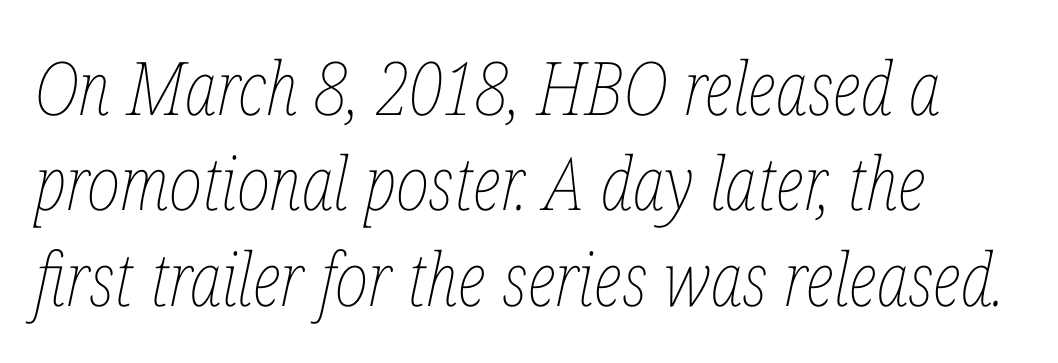
Letters rest on an invisible, unmarked baseline. The letters advance in unequal steps, a hallmark of proportional type. You could call the tracking neutral — neither tight nor loose. Rendered with sloped, italic letterforms. The weight tops out at a normal text grade.
